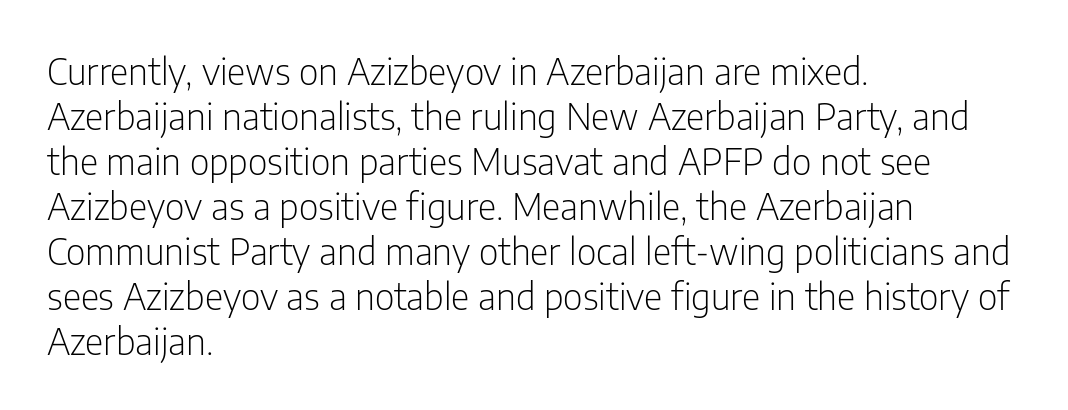
The image shows 36 px light, condensed sans-serif type, upright; set left-aligned, normal line spacing (1.25x), normal letter spacing, not underlined; low stroke contrast and a medium x-height.
